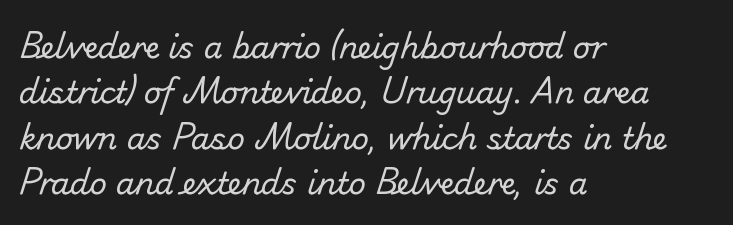
In terms of leading, this rendering sits right in the middle. This rendering features lettering with no underline. These lines are composed in type without serifs. The passage shown is typed in a proportional face where columns would drift. Stroke mass is kept to a normal reading level or below. Reading down the block, your eye returns to a fixed left position each line.
